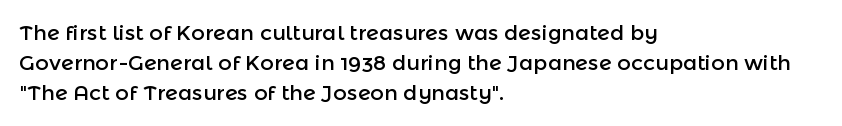
The gaps between neighbouring characters are ordinary and unremarkable. This rendering uses left alignment, leaving the right contour irregular. Horizontal bands of white between lines are of average thickness. The strip under each line holds only bare page. It's the straight-up-and-down kind of type.
